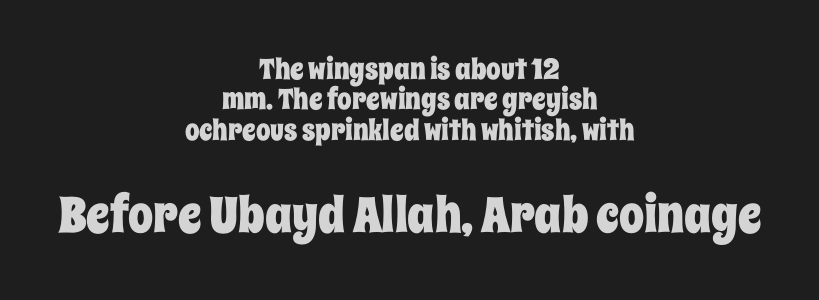
Q: Is the text italic (slanted)? A: No, it is upright.
Q: Is the text underlined? A: No.
Q: How is the paragraph aligned? A: Centered.
Q: Is the spacing between letters normal or unusually wide? A: Normal.
Q: Is the spacing between lines tight, normal or loose? A: Tight.
Q: Which block of text is set in a larger size, the first (top) or the second (bottom)? A: The second (bottom) one.
Q: Width (condensed, normal, or wide)? A: Condensed.
Q: Stroke contrast? A: Low.
Q: x-height? A: Large.
Q: Monospaced? A: No.
